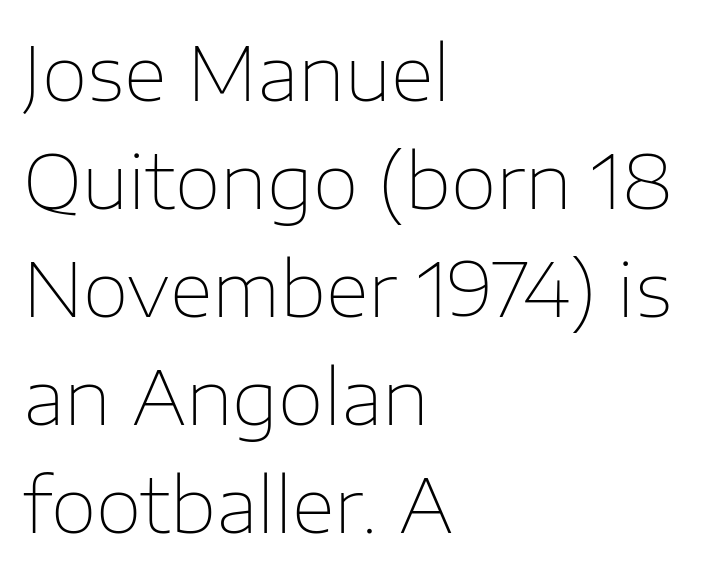
Quick note: underline off. The leading is moderate, giving the passage an even texture. Default kerning and tracking; the words read as compact shapes. Vertical strokes here are truly vertical.
